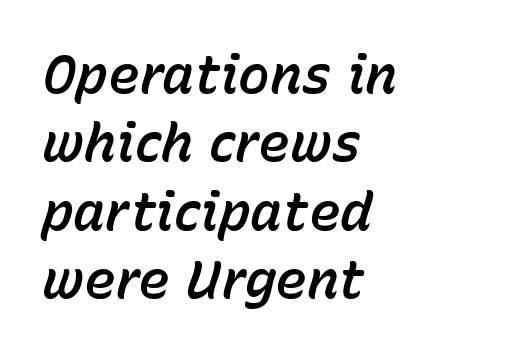
{"italic": "yes", "lean": "right", "slant_degrees": 15, "width": "normal", "stroke_contrast": "low", "x_height": "medium", "monospaced": "no", "underline": "no", "align": "left", "line_spacing": "normal", "line_spacing_ratio": 1.29, "letter_spacing": "normal", "letter_spacing_em": 0.0, "glyph_px": 53}
